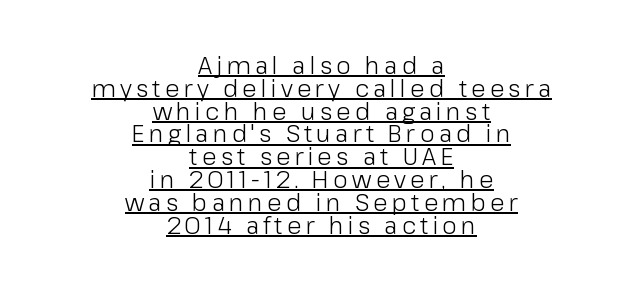
Q: Is the text bold? A: No.
Q: Is the text italic (slanted)? A: No, it is upright.
Q: Is the text underlined? A: Yes.
Q: How is the paragraph aligned? A: Centered.
Q: Is the spacing between lines tight, normal or loose? A: Tight.
